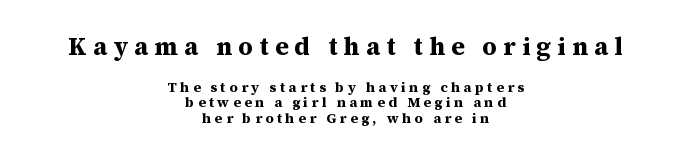
The image shows 25 px bold type, upright; set centered, tight line spacing (1.11x), unusually wide letter spacing (+0.25 em), not underlined; the first (top) block is 1.79x larger.
